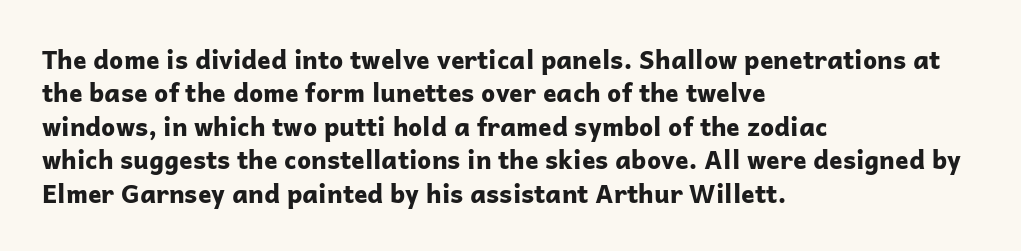
{"italic": "no", "bold": "yes", "underline": "no", "align": "left", "line_spacing": "normal", "line_spacing_ratio": 1.34, "letter_spacing": "normal", "letter_spacing_em": 0.0, "glyph_px": 25}
